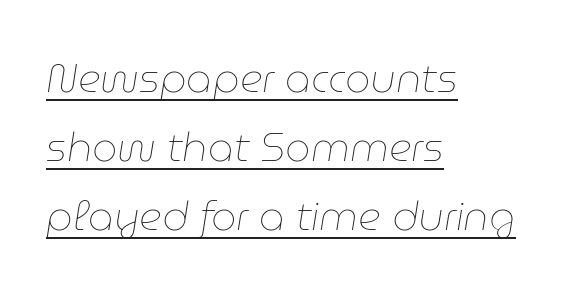
{"italic": "yes", "lean": "right", "slant_degrees": 9, "bold": "no", "weight": "thin", "width": "normal", "stroke_contrast": "low", "x_height": "medium", "monospaced": "no", "underline": "yes", "align": "left", "line_spacing_ratio": 1.73, "letter_spacing": "normal", "letter_spacing_em": 0.0, "glyph_px": 40}
